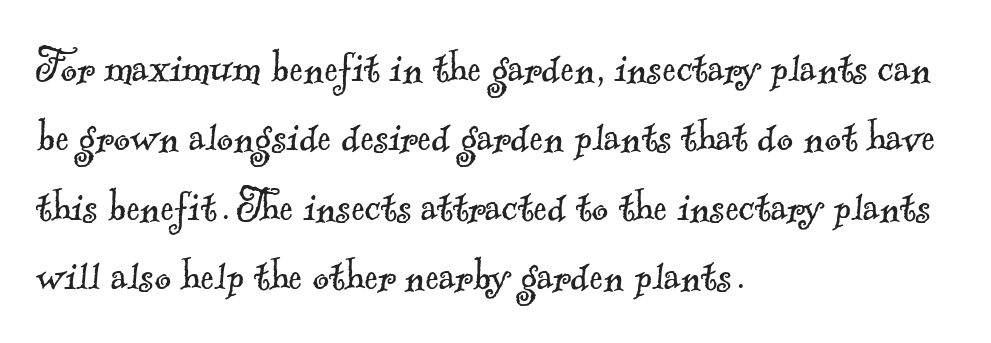
{"serif": "yes", "bold": "no", "weight": "light", "width": "normal", "x_height": "small", "monospaced": "no", "underline": "no", "align": "left", "line_spacing": "normal", "line_spacing_ratio": 1.36, "letter_spacing": "normal", "letter_spacing_em": 0.0, "glyph_px": 51}
